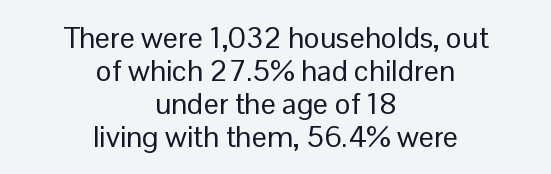
Q: Is the text bold? A: No.
Q: Is the text italic (slanted)? A: No, it is upright.
Q: Is the typeface a serif or a sans-serif typeface? A: Sans-serif.
Q: Is the text underlined? A: No.
Q: How is the paragraph aligned? A: Centered.
Q: Is the spacing between letters normal or unusually wide? A: Normal.
Q: Is the spacing between lines tight, normal or loose? A: Tight.
Q: Width (condensed, normal, or wide)? A: Normal.
Q: Stroke contrast? A: Low.
Q: x-height? A: Medium.
Q: Monospaced? A: No.
